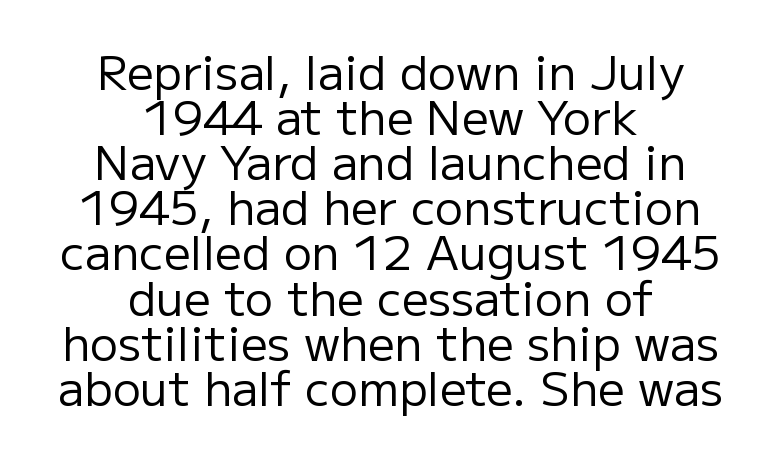
Typographically, this falls in the sans-serif category. The passage shown is not underscored anywhere. The typography opts for an upright posture over an oblique one. This sample uses plain, unmodified letter spacing. Here the designer chose a conventional face with non-uniform glyph widths.
